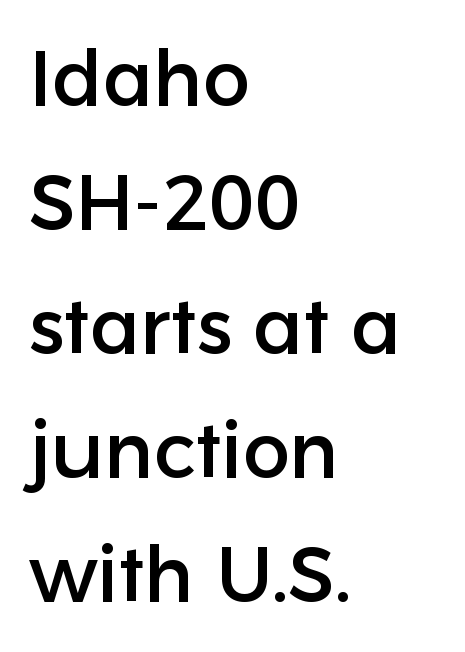
{"serif": "no", "italic": "no", "width": "normal", "stroke_contrast": "low", "x_height": "medium", "monospaced": "no", "underline": "no", "align": "left", "line_spacing": "normal", "line_spacing_ratio": 1.57, "letter_spacing": "normal", "letter_spacing_em": 0.0, "glyph_px": 79}
